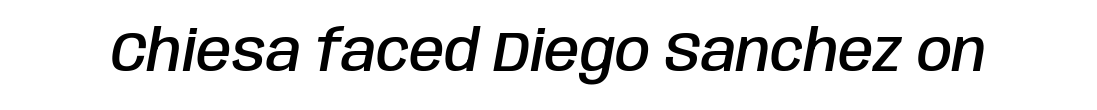
The image shows 57 px semibold, condensed type, italic (leaning right); set normal letter spacing, not underlined; low stroke contrast and a large x-height.
